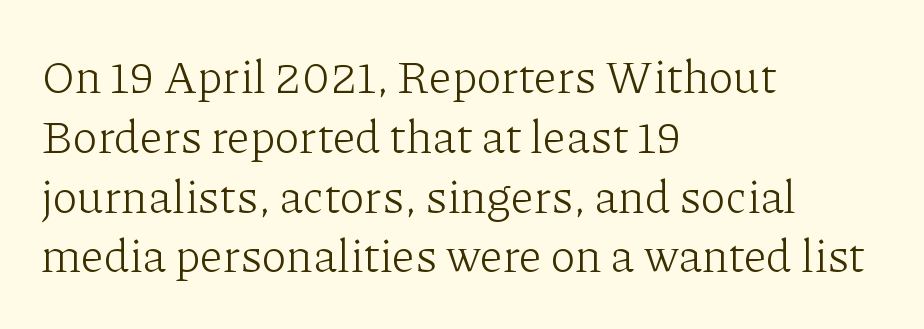
When letters stand straight like this, we call the style roman or upright. Do the characters align in a grid? No, the font is proportional. The letterforms sit shoulder to shoulder at normal distance. Underline: absent.
